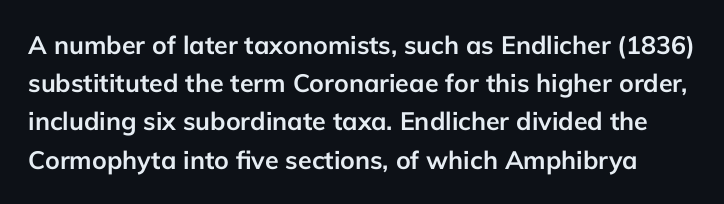
Q: Is the text bold? A: Yes.
Q: Is the text italic (slanted)? A: No, it is upright.
Q: Is the text underlined? A: No.
Q: Is the spacing between letters normal or unusually wide? A: Normal.
Q: Is the spacing between lines tight, normal or loose? A: Normal.
